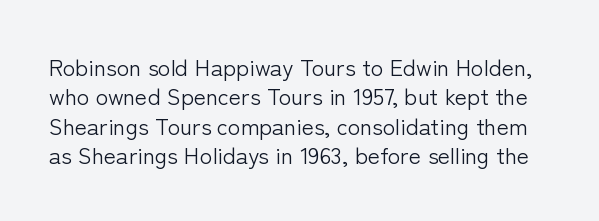
Check under the words: just untouched page. Is the type heavy? It reads as light-to-regular instead. The face used here is rendered with its standard letterfit. Normally led — the rows are evenly, conventionally spaced. Every character sits straight up, as roman type does.
